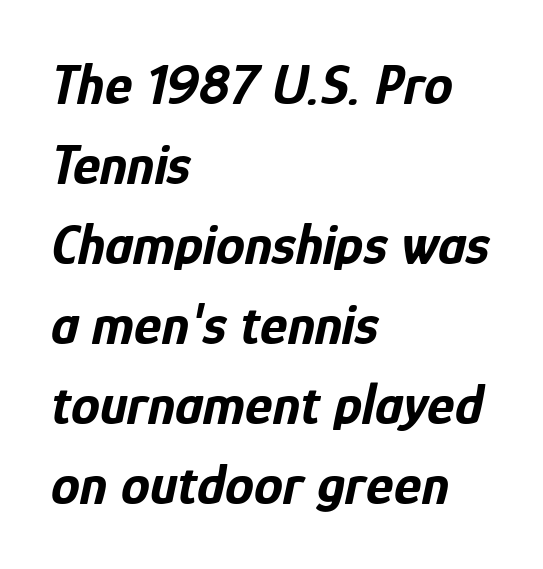
Students, this is bold: see how much ink each stroke carries. Varying glyph widths throughout — classic text-font behaviour. The designer left line spacing at the default. Each row of text sits above clean, open space.
